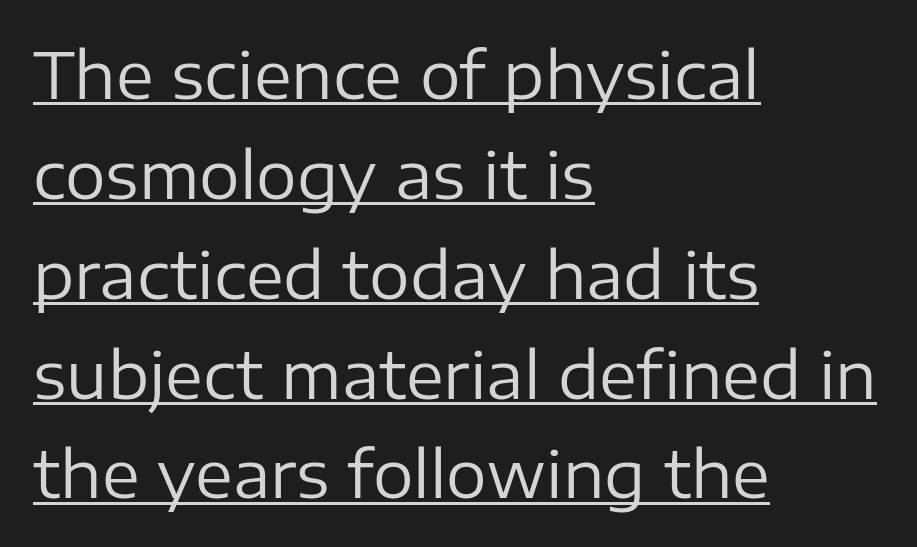
Q: Is the text bold? A: No.
Q: Is the text italic (slanted)? A: No, it is upright.
Q: Is the typeface a serif or a sans-serif typeface? A: Sans-serif.
Q: Is the text underlined? A: Yes.
Q: How is the paragraph aligned? A: Left-aligned.
Q: Is the spacing between letters normal or unusually wide? A: Normal.
Q: Is the spacing between lines tight, normal or loose? A: Normal.
Q: Width (condensed, normal, or wide)? A: Normal.
Q: Stroke contrast? A: Low.
Q: x-height? A: Medium.
Q: Monospaced? A: No.
